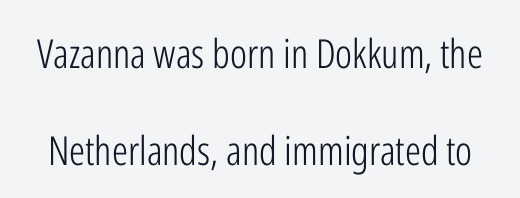
The image shows 40 px light, condensed sans-serif type, upright; set loose line spacing (2.43x), normal letter spacing, not underlined; low stroke contrast and a medium x-height.
